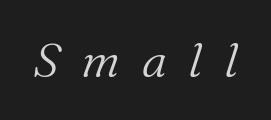
Q: Is the text bold? A: No.
Q: Is the text italic (slanted)? A: Yes, it leans right by about 16 degrees.
Q: Is the typeface a serif or a sans-serif typeface? A: Serif.
Q: Is the text underlined? A: No.
Q: Is the spacing between letters normal or unusually wide? A: Unusually wide.
Q: Width (condensed, normal, or wide)? A: Normal.
Q: Stroke contrast? A: Medium.
Q: x-height? A: Medium.
Q: Monospaced? A: No.
